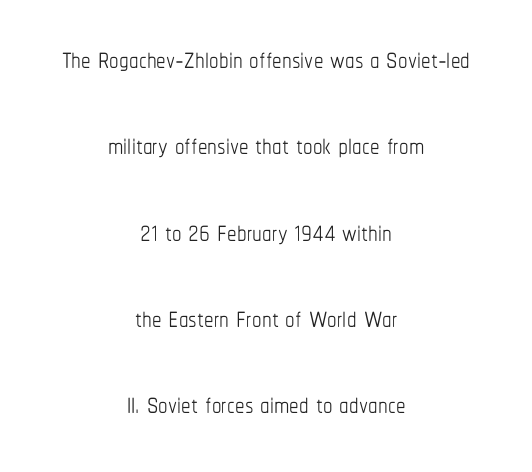
{"italic": "no", "bold": "no", "weight": "thin", "width": "condensed", "stroke_contrast": "low", "x_height": "medium", "monospaced": "no", "underline": "no", "align": "center", "line_spacing": "loose", "line_spacing_ratio": 2.27, "letter_spacing": "normal", "letter_spacing_em": 0.0, "glyph_px": 38}
